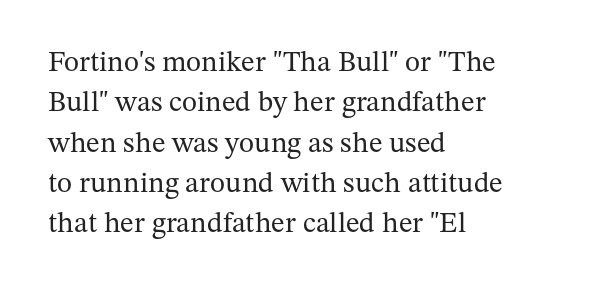
Q: Is the text bold? A: No.
Q: Is the text italic (slanted)? A: No, it is upright.
Q: Is the typeface a serif or a sans-serif typeface? A: Serif.
Q: Is the text underlined? A: No.
Q: How is the paragraph aligned? A: Left-aligned.
Q: Is the spacing between letters normal or unusually wide? A: Normal.
Q: Is the spacing between lines tight, normal or loose? A: Normal.
Q: Width (condensed, normal, or wide)? A: Normal.
Q: Stroke contrast? A: Medium.
Q: x-height? A: Medium.
Q: Monospaced? A: No.
